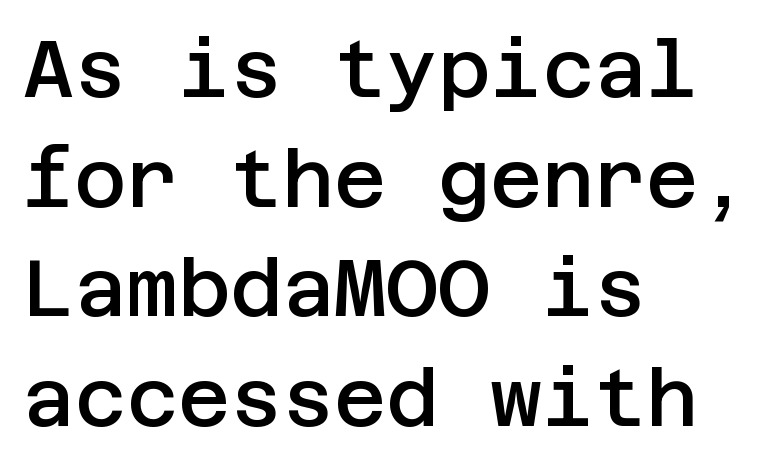
Horizontal alignment here is leftward, the default for most running prose. Tracking value appears to be zero — textbook default spacing. The designer left line spacing at the default. Are there feet on the stems? There aren't — it's a sans.
